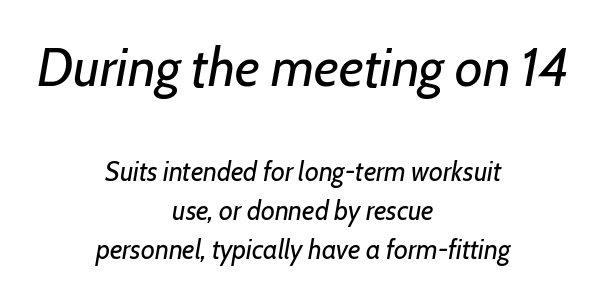
Size hierarchy here favors the leading block over the trailing one. Quick note: interline space is typical. No chunkiness to these letters — they're not bold. The baseline area is clear. A centered setting, common on invitations and titles, is used for this passage.
